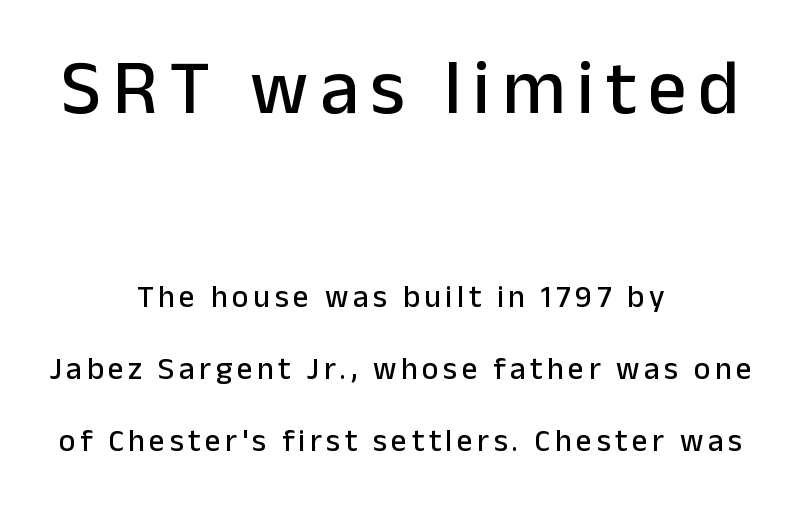
The area under the type is left untouched. Every row of glyphs is offset so its center matches the block's center. Letterform terminals end flat and unadorned throughout the passage. Note the varied advance widths — an 'i' is clearly narrower than an 'm'.
